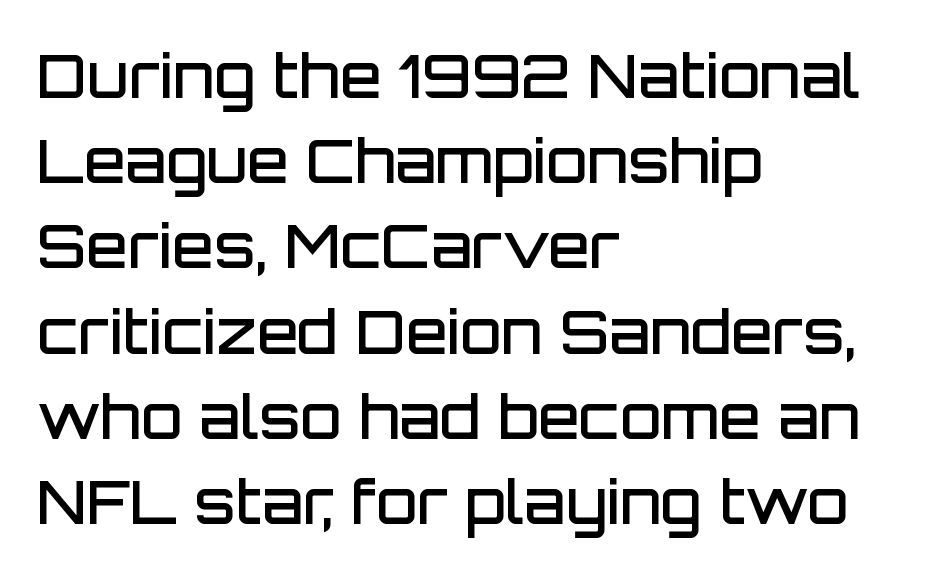
The image shows 60 px semibold sans-serif type, upright; set left-aligned, normal line spacing (1.42x), normal letter spacing, not underlined; low stroke contrast and a large x-height.
